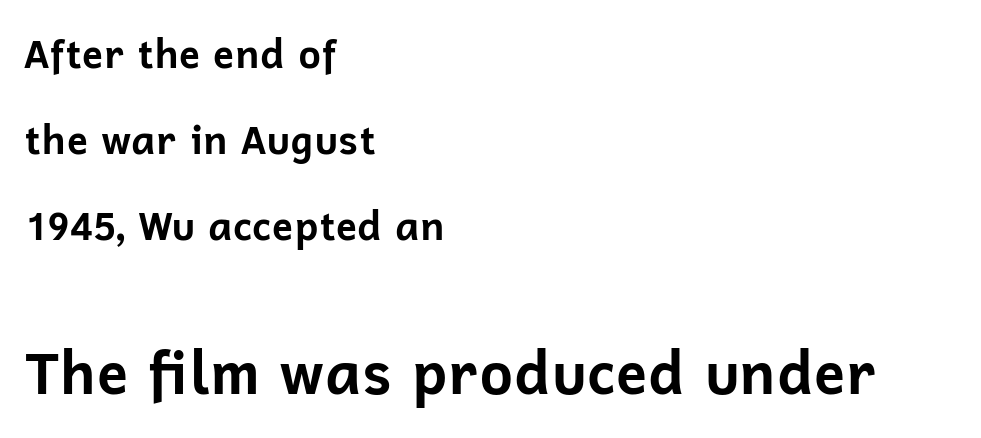
A great deal of white space separates one row of letters from the next. Examine the stroke ends and you'll find no serifs. This is heavy type, rendered in bold. These lines keep a tight, regular rhythm from letter to letter. Nobody drew a line under any word here. Teacher's note: observe the even left margin — that is flush-left alignment.
